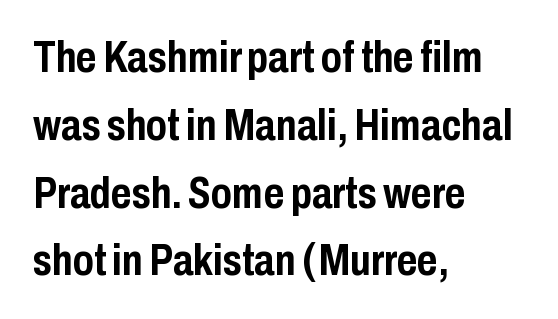
{"serif": "no", "italic": "no", "bold": "yes", "weight": "semibold", "width": "condensed", "stroke_contrast": "low", "x_height": "medium", "monospaced": "no", "underline": "no", "align": "left", "line_spacing": "normal", "line_spacing_ratio": 1.54, "letter_spacing": "normal", "letter_spacing_em": 0.0, "glyph_px": 44}
